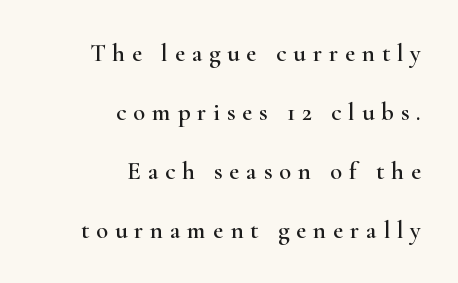
The image shows 25 px text type, upright; set right-aligned, loose line spacing (2.36x), unusually wide letter spacing (+0.27 em), not underlined.
